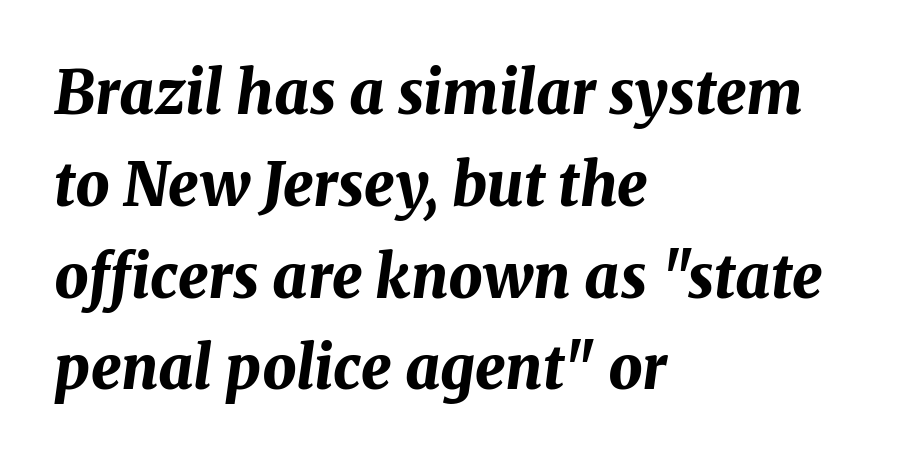
The image shows 60 px bold type, italic (leaning right); set left-aligned, normal line spacing (1.53x), normal letter spacing, not underlined; medium stroke contrast and a medium x-height.
